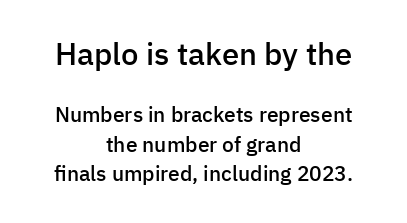
In terms of weight, the rendering is demibold, just under bold. The line-height multiplier appears to be the usual default. Glance below the letters and you will spot only blank space. Visually, the top section dominates because its glyphs are scaled up.
